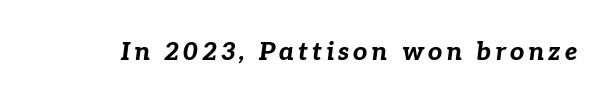
The image shows 25 px bold type, italic (leaning right); set not underlined.
